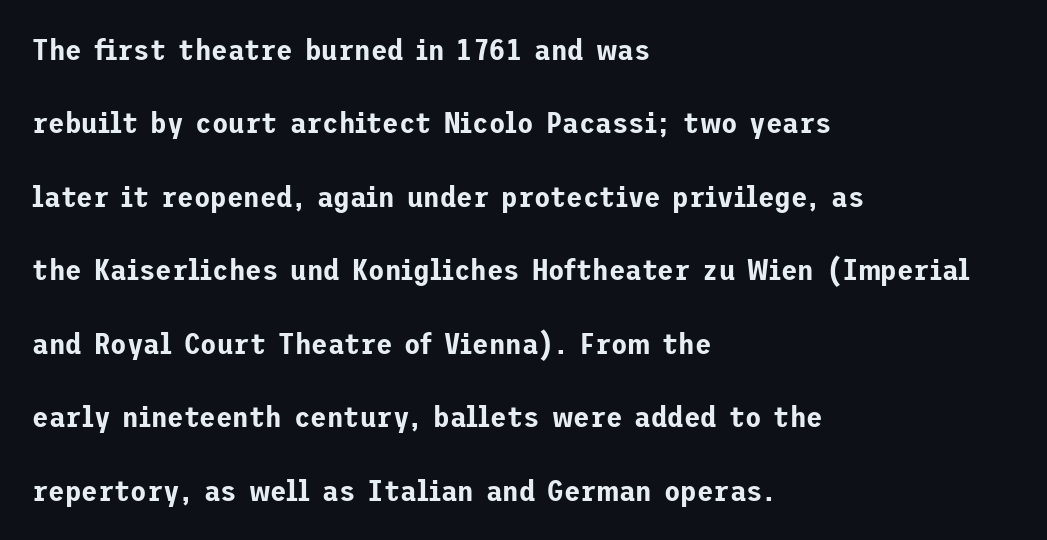
Q: Is the text italic (slanted)? A: No, it is upright.
Q: Is the typeface a serif or a sans-serif typeface? A: Sans-serif.
Q: Is the text underlined? A: No.
Q: How is the paragraph aligned? A: Left-aligned.
Q: Is the spacing between letters normal or unusually wide? A: Normal.
Q: Is the spacing between lines tight, normal or loose? A: Loose.
Q: Width (condensed, normal, or wide)? A: Normal.
Q: Stroke contrast? A: Low.
Q: x-height? A: Medium.
